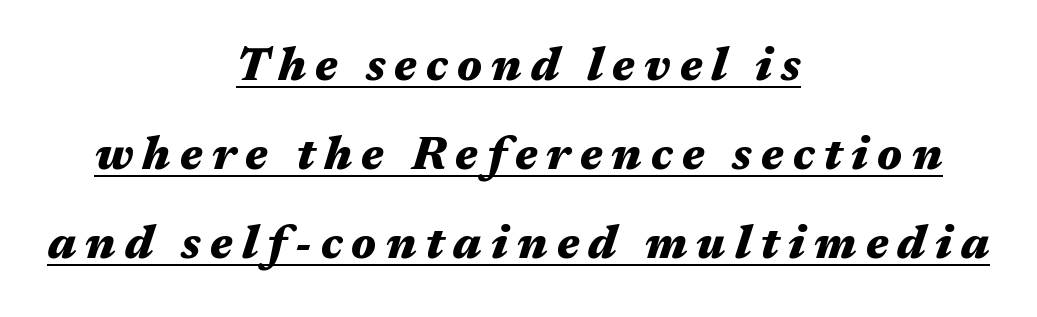
{"italic": "yes", "lean": "right", "slant_degrees": 17, "bold": "yes", "weight": "heavy", "width": "wide", "stroke_contrast": "medium", "x_height": "medium", "monospaced": "no", "underline": "yes", "align": "center", "line_spacing": "loose", "line_spacing_ratio": 1.93, "letter_spacing": "wide", "letter_spacing_em": 0.2, "glyph_px": 46}
